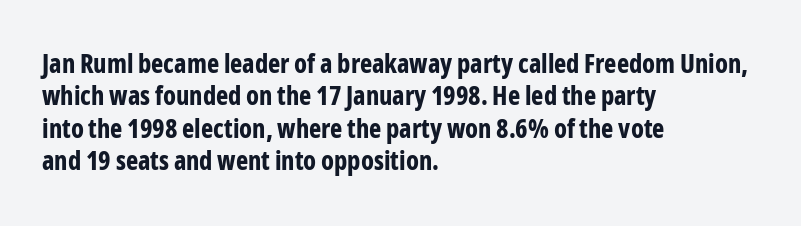
Interline gaps are of average width in this sample. Words float on clear page, feet unadorned. Weight check: bold — yes, fully. These lines were composed using upright roman letters.
